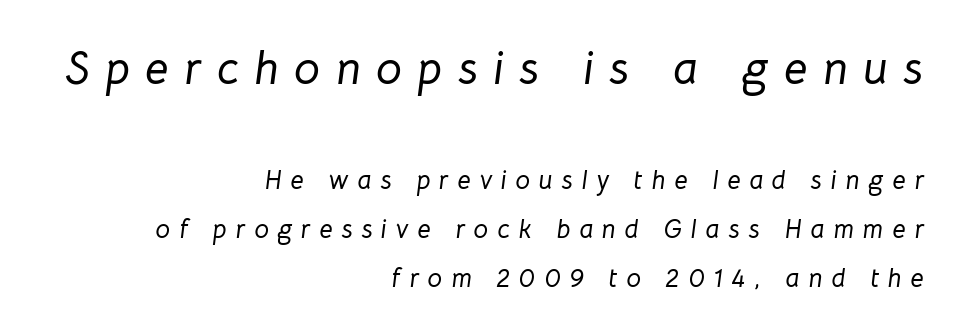
Q: Is the text italic (slanted)? A: Yes, it leans right by about 8 degrees.
Q: Is the text underlined? A: No.
Q: How is the paragraph aligned? A: Right-aligned.
Q: Is the spacing between letters normal or unusually wide? A: Unusually wide.
Q: Which block of text is set in a larger size, the first (top) or the second (bottom)? A: The first (top) one.
Q: Width (condensed, normal, or wide)? A: Normal.
Q: Stroke contrast? A: Low.
Q: x-height? A: Medium.
Q: Monospaced? A: No.
